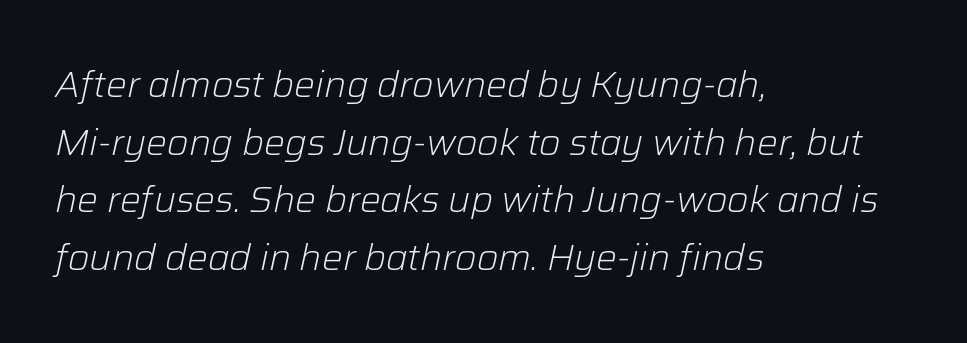
The image shows 37 px light type, italic (leaning right); set left-aligned, normal line spacing (1.56x), normal letter spacing, not underlined; low stroke contrast and a medium x-height.
